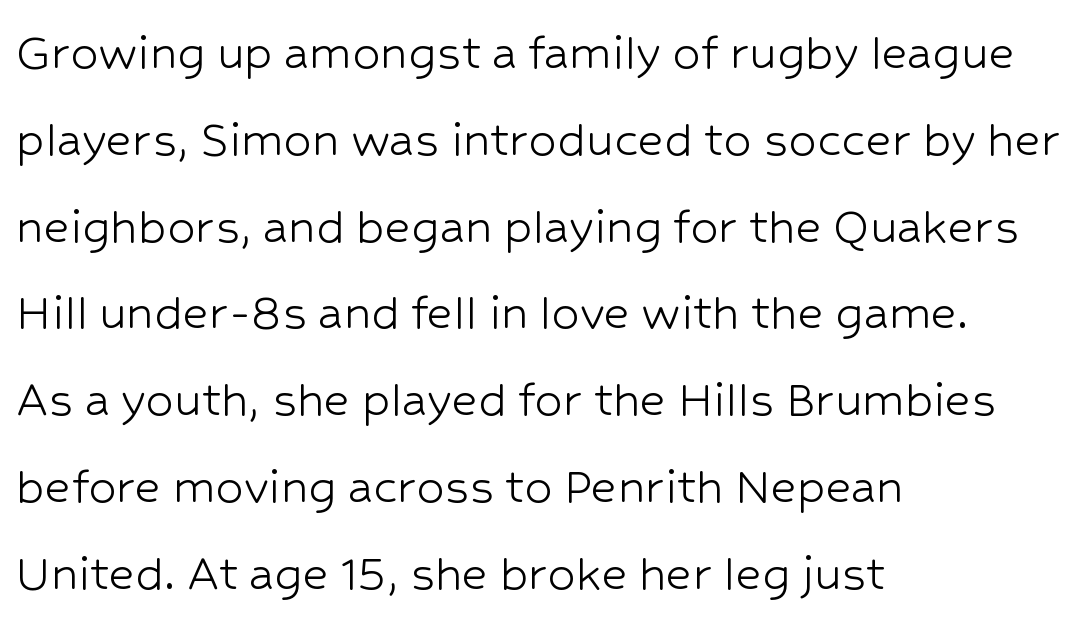
The image shows 56 px light sans-serif type, upright; set left-aligned, normal line spacing (1.55x), normal letter spacing, not underlined; low stroke contrast and a medium x-height.
